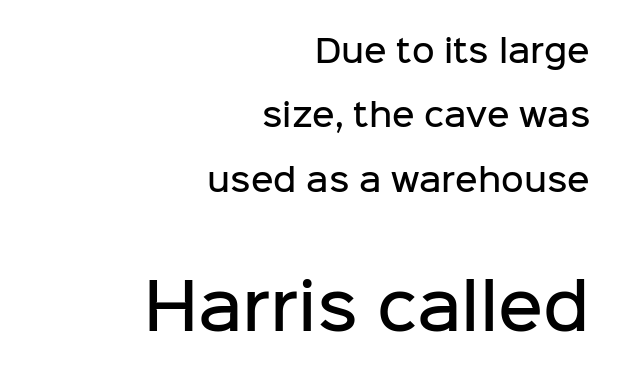
Q: Is the text bold? A: Semi-bold.
Q: Is the text italic (slanted)? A: No, it is upright.
Q: Is the typeface a serif or a sans-serif typeface? A: Sans-serif.
Q: Is the text underlined? A: No.
Q: How is the paragraph aligned? A: Right-aligned.
Q: Is the spacing between letters normal or unusually wide? A: Normal.
Q: Is the spacing between lines tight, normal or loose? A: Loose.
Q: Which block of text is set in a larger size, the first (top) or the second (bottom)? A: The second (bottom) one.
Q: Width (condensed, normal, or wide)? A: Normal.
Q: Stroke contrast? A: Low.
Q: x-height? A: Medium.
Q: Monospaced? A: No.
